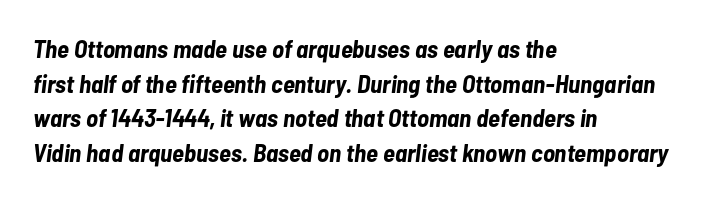
Tracking value appears to be zero — textbook default spacing. On the weight axis this lands at bold, roughly 700. Quick note: underline off. Successive baselines arrive at the customary interval.
